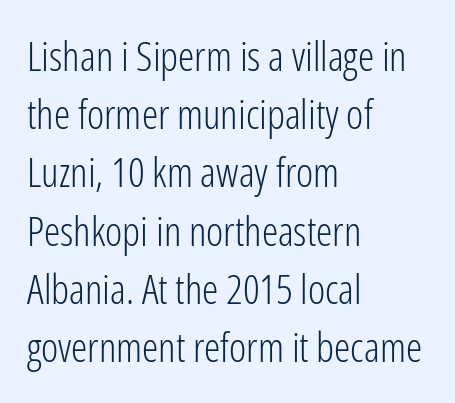
Q: Is the text bold? A: No.
Q: Is the text italic (slanted)? A: No, it is upright.
Q: Is the typeface a serif or a sans-serif typeface? A: Sans-serif.
Q: Is the text underlined? A: No.
Q: How is the paragraph aligned? A: Left-aligned.
Q: Is the spacing between letters normal or unusually wide? A: Normal.
Q: Is the spacing between lines tight, normal or loose? A: Normal.
Q: Width (condensed, normal, or wide)? A: Condensed.
Q: Stroke contrast? A: Low.
Q: x-height? A: Medium.
Q: Monospaced? A: No.
